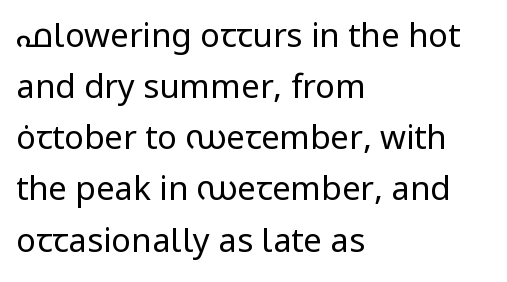
The image shows 33 px regular-weight sans-serif type, upright; set left-aligned, normal line spacing (1.55x), normal letter spacing, not underlined; low stroke contrast and a medium x-height.
